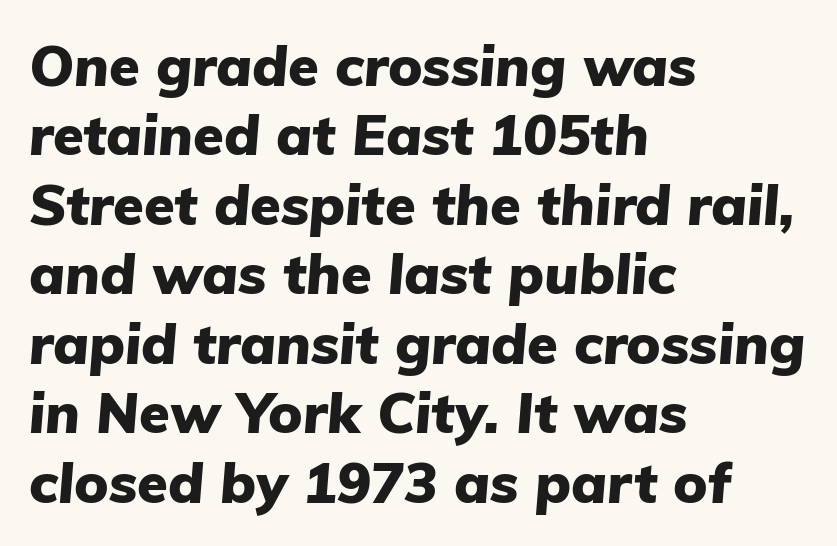
Q: Is the text bold? A: Yes.
Q: Is the text italic (slanted)? A: Yes, it leans right by about 5 degrees.
Q: Is the text underlined? A: No.
Q: How is the paragraph aligned? A: Left-aligned.
Q: Is the spacing between letters normal or unusually wide? A: Normal.
Q: Width (condensed, normal, or wide)? A: Normal.
Q: Stroke contrast? A: Low.
Q: x-height? A: Medium.
Q: Monospaced? A: No.
